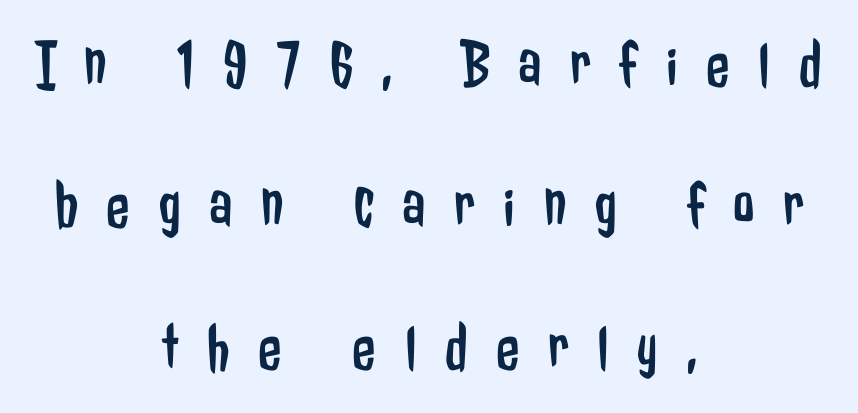
Q: Is the text bold? A: No.
Q: Is the text italic (slanted)? A: No, it is upright.
Q: Is the typeface a serif or a sans-serif typeface? A: Sans-serif.
Q: Is the text underlined? A: No.
Q: How is the paragraph aligned? A: Centered.
Q: Is the spacing between letters normal or unusually wide? A: Unusually wide.
Q: Is the spacing between lines tight, normal or loose? A: Loose.
Q: Width (condensed, normal, or wide)? A: Condensed.
Q: Stroke contrast? A: Low.
Q: x-height? A: Medium.
Q: Monospaced? A: No.
